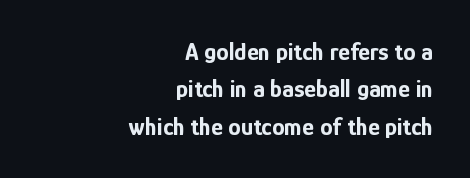
Rendered with straight, roman letterforms. The specimen omits any rule beneath the text block's lines. Its strokes are broad and dark, the hallmark of bold type. This rendering leaves character spacing at its baseline value.
